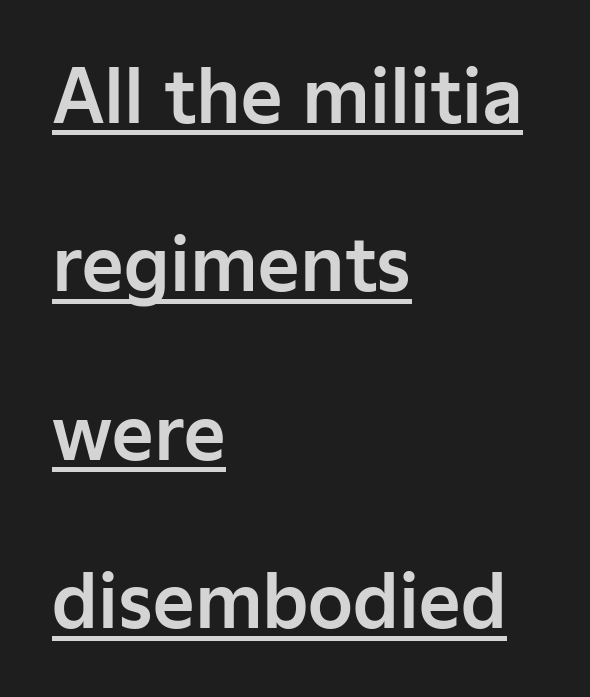
{"serif": "no", "italic": "no", "width": "normal", "stroke_contrast": "low", "x_height": "medium", "monospaced": "no", "underline": "yes", "align": "left", "line_spacing": "loose", "line_spacing_ratio": 2.34, "letter_spacing": "normal", "letter_spacing_em": 0.0, "glyph_px": 72}
